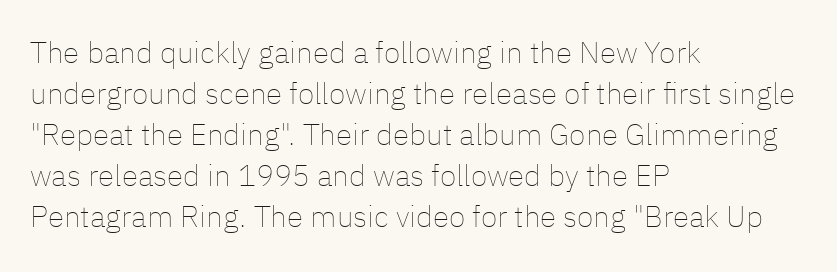
The paragraph shown leans on its left margin. This rendering features lettering with no underline. A typesetter would call this proportional, since set widths differ per character. Weight class: somewhere from thin through regular. Caption: standard tracking, unaltered. Rendered with straight, roman letterforms.
